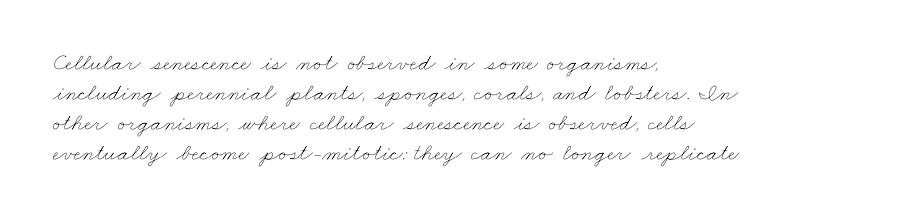
Notice how descenders clear the ascenders below comfortably — that's standard leading. The font is comparable to plain body text, perhaps lighter. Compared with a centered layout, this one pins lines to the left instead. Words float on clear page, feet unadorned. The letterforms sit shoulder to shoulder at normal distance.
